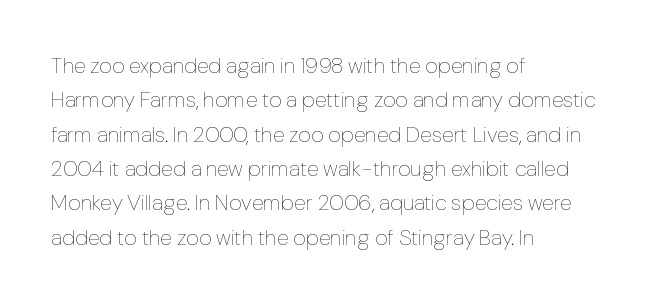
{"italic": "no", "bold": "no", "underline": "no", "align": "left", "line_spacing": "normal", "line_spacing_ratio": 1.56, "letter_spacing": "normal", "letter_spacing_em": 0.0, "glyph_px": 22}
